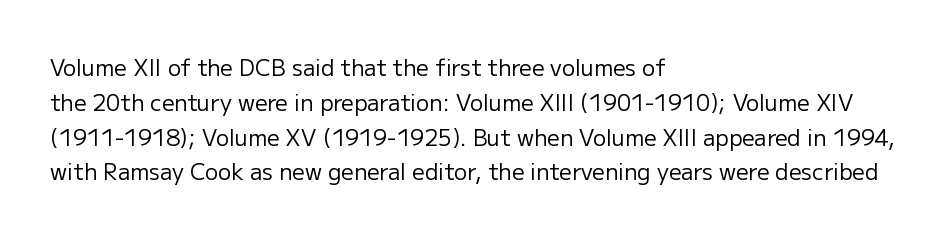
All the whitespace from short lines collects on the right. No extra tracking has been applied to these lines. Characters remain perfectly vertical along every line. The space beneath each line is pristine and unruled. Vertical stems look standard width or narrower in stroke.
